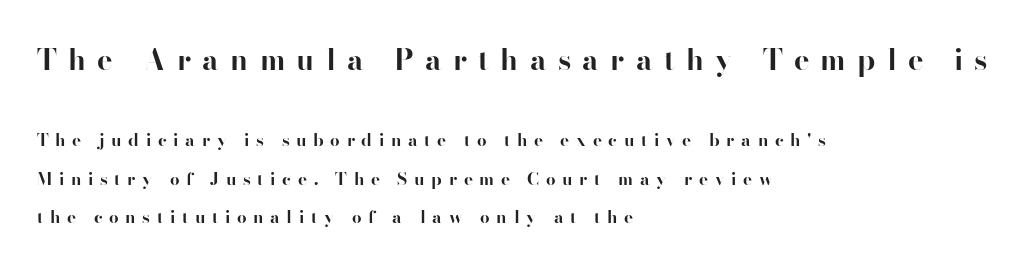
You can tell it's not italic because the verticals are truly vertical. Tracking here is generous; glyphs stand well apart from one another. Type size steps down from the first block to the second. The specimen omits any rule beneath the text block's lines. Serif or sans? Serif — the stroke terminals have little feet.
